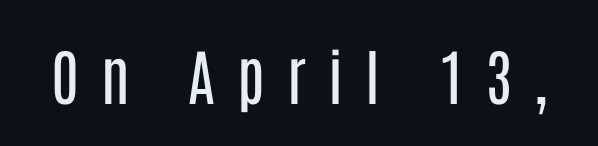
The image shows 61 px regular-weight, condensed sans-serif type, upright; set unusually wide letter spacing (+0.36 em), not underlined; low stroke contrast and a large x-height.
